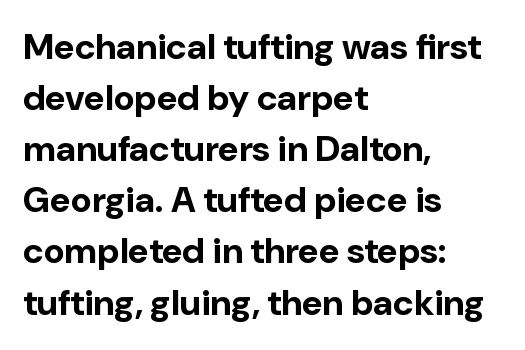
{"serif": "no", "italic": "no", "bold": "yes", "weight": "bold", "width": "normal", "stroke_contrast": "low", "x_height": "medium", "monospaced": "no", "underline": "no", "align": "left", "line_spacing": "normal", "line_spacing_ratio": 1.42, "letter_spacing": "normal", "letter_spacing_em": 0.0, "glyph_px": 36}
